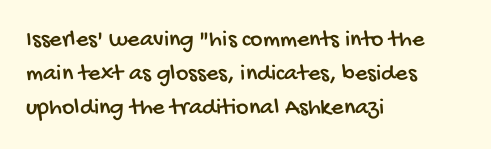
Lines of text with bare space underneath. Glyph-to-glyph distance matches everyday printed text. The lines sit at an ordinary, default distance from one another. The lines in this sample share a left origin and differ only in where they stop.
